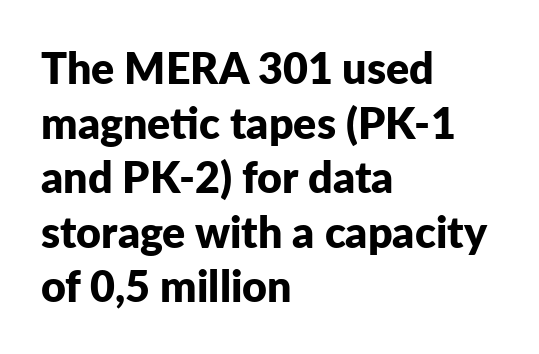
{"serif": "no", "italic": "no", "bold": "yes", "weight": "bold", "width": "normal", "stroke_contrast": "low", "x_height": "medium", "monospaced": "no", "underline": "no", "align": "left", "line_spacing": "normal", "line_spacing_ratio": 1.27, "letter_spacing": "normal", "letter_spacing_em": 0.0, "glyph_px": 43}
